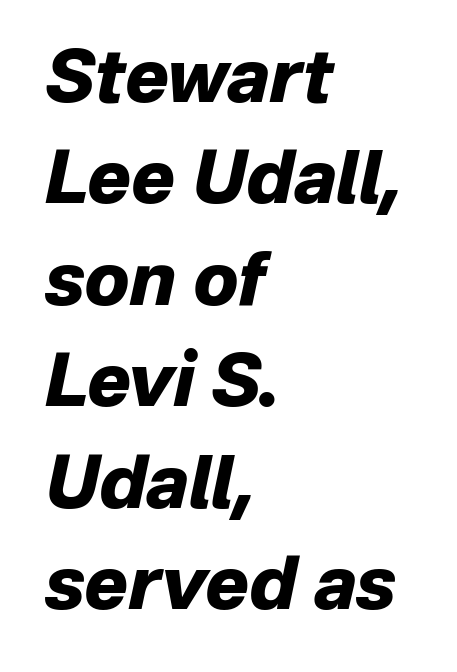
The letters advance in unequal steps, a hallmark of proportional type. Letter spacing: default. Notice how the stems are inclined rather than vertical — that's the hallmark of italics. Line beginnings align vertically; line endings do not. The passage shown is not underscored anywhere.
